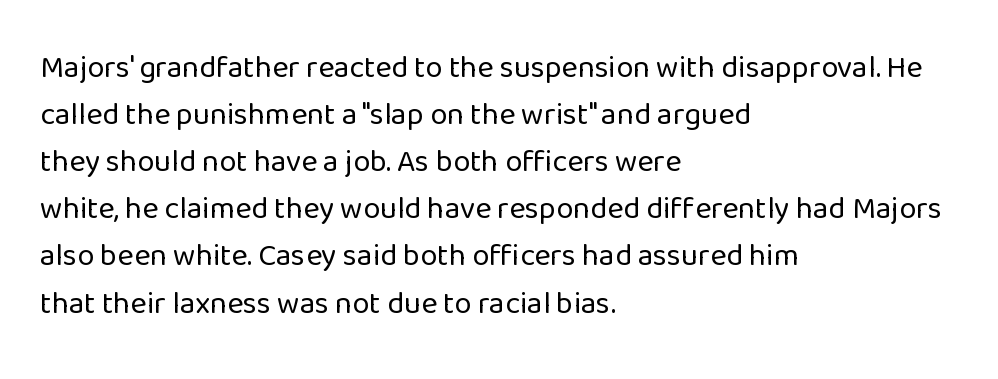
Proportional: the letters do not fall into vertical columns. The space directly below the letters is spotless. Does the type have serifs? No, each stem ends abruptly. The letterforms sit at book weight or below.
